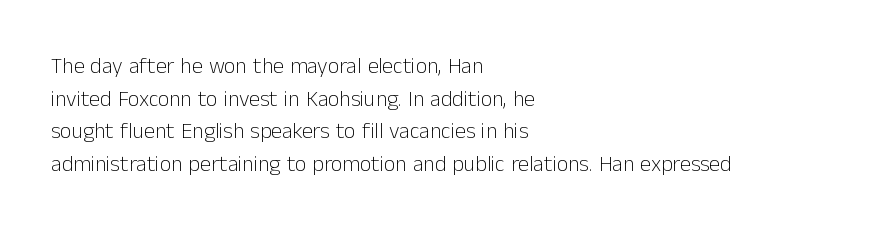
The image shows 22 px text type, upright; set left-aligned, normal line spacing (1.48x), normal letter spacing, not underlined.
